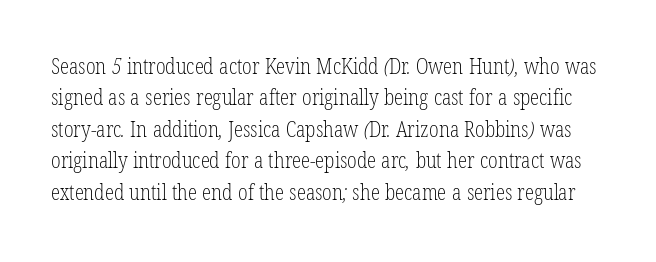
Weight: in the light-to-regular range. Does extra space separate the letters? No, they use regular spacing. Is there much room between lines? A standard amount, neither cramped nor airy. Check the space under the baseline: it is left empty.
